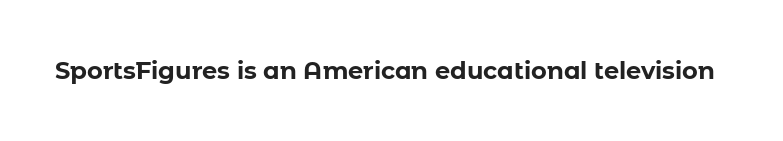
What stands out about the letter spacing? Nothing — it is the standard amount. Upright lettering throughout. Bold? Absolutely — the strokes are thick and heavy. The glyphs are unaccompanied by any horizontal stroke below them.
